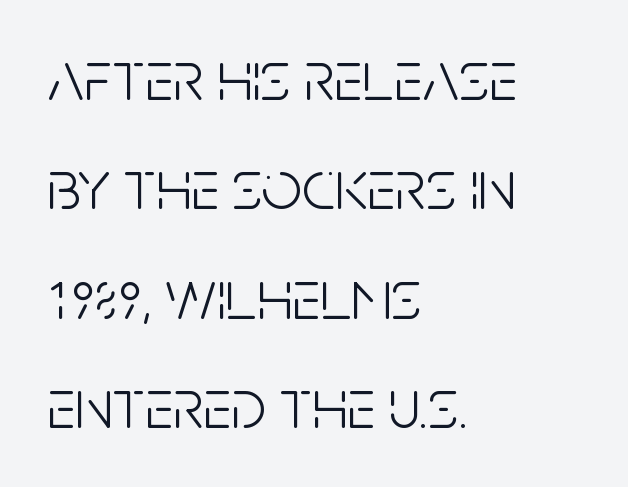
The zone under the glyphs is completely vacant. The letters sit at their default tracking, neither squeezed nor spread. Unlike italic type, these characters show no tilt at all. You could not count columns in this text — the font is proportionally spaced.
